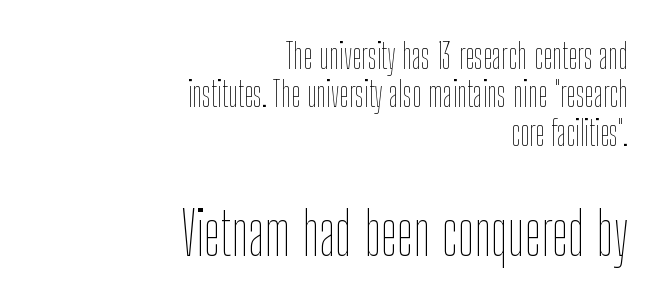
The image shows 59 px thin, condensed type, upright; set right-aligned, tight line spacing (1.13x), normal letter spacing, not underlined; the second (bottom) block is 1.74x larger; low stroke contrast and a medium x-height.
